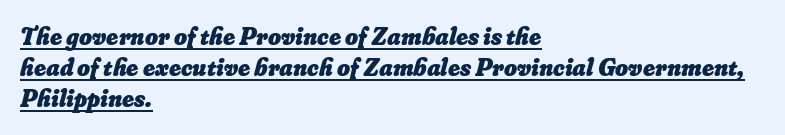
Plenty of ink on the page — the face is bold. These characters rest on top of a visible drawn line. Students, note that the glyphs here touch the page at normal intervals. Horizontal alignment here is leftward, the default for most running prose. This sample keeps an unexceptional amount of space between lines.
